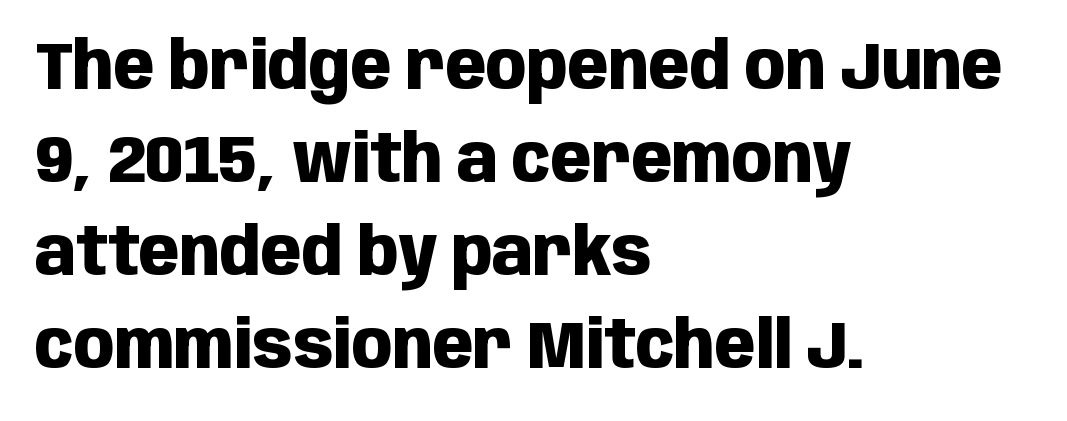
The image shows 67 px heavy, condensed sans-serif type, upright; set left-aligned, normal line spacing (1.39x), normal letter spacing, not underlined; low stroke contrast and a large x-height.
